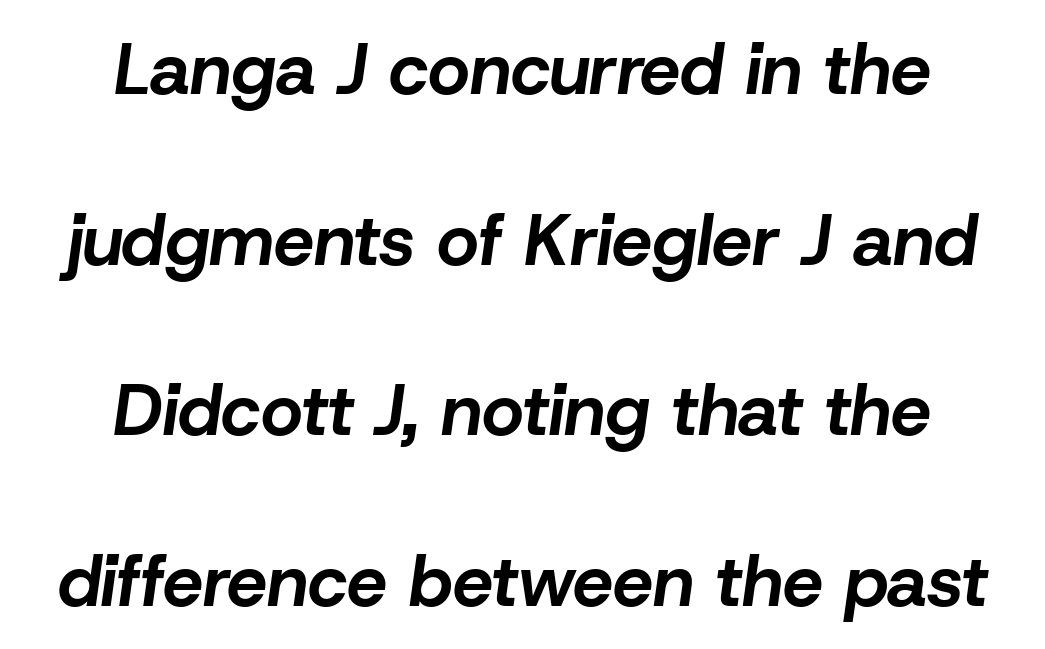
The image shows 72 px bold type, italic (leaning right); set centered, loose line spacing (2.37x), normal letter spacing, not underlined; low stroke contrast and a medium x-height.
